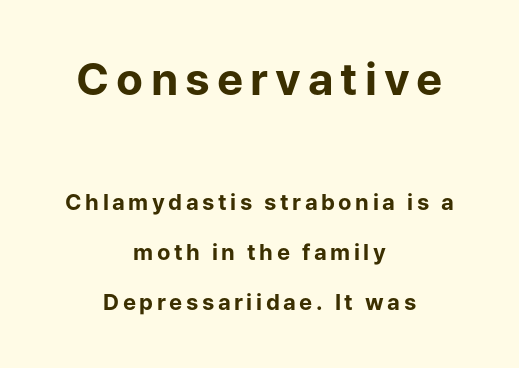
The image shows 44 px bold sans-serif type, upright; set centered, loose line spacing (2.28x), not underlined; the first (top) block is 2.0x larger; low stroke contrast and a medium x-height.
